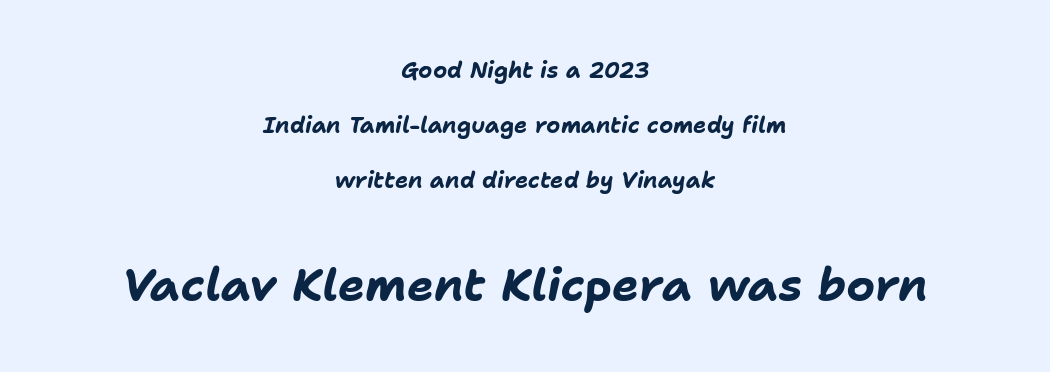
The image shows 45 px bold type, italic (leaning right); set centered, loose line spacing (2.49x), normal letter spacing, not underlined; the second (bottom) block is 2.05x larger; low stroke contrast and a medium x-height.
